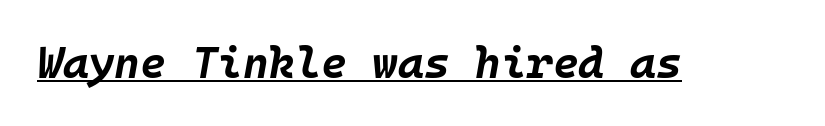
Tracking here is standard; glyphs follow each other at the usual distance. Strokes here are thick enough to call this a true bold. Honestly, the underline is the first thing you notice here. Notice how the stems are inclined rather than vertical — that's the hallmark of italics.
